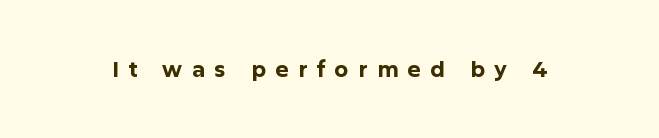
{"italic": "no", "bold": "yes", "underline": "no", "letter_spacing": "wide", "letter_spacing_em": 0.43, "glyph_px": 22}
